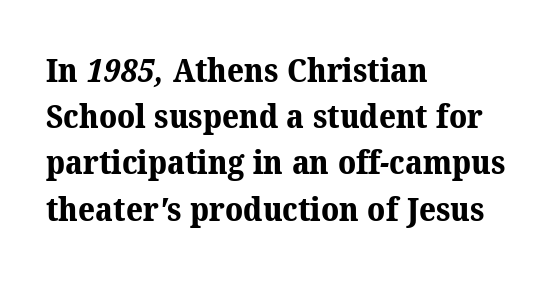
{"serif": "yes", "bold": "yes", "weight": "bold", "width": "normal", "stroke_contrast": "medium", "x_height": "medium", "monospaced": "no", "underline": "no", "align": "left", "line_spacing": "normal", "line_spacing_ratio": 1.4, "letter_spacing": "normal", "letter_spacing_em": 0.0, "glyph_px": 33}
